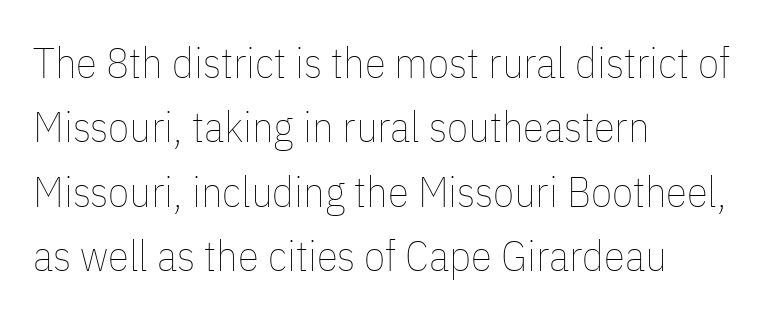
Does the copy run flush right? No — it runs flush left. No letter is thick-stroked: the sample isn't bold. Descenders hang freely into open space. Between one letter and the next there's only the usual sliver of space. Note the varied advance widths — an 'i' is clearly narrower than an 'm'. Designer's note — italics off, roman on.
